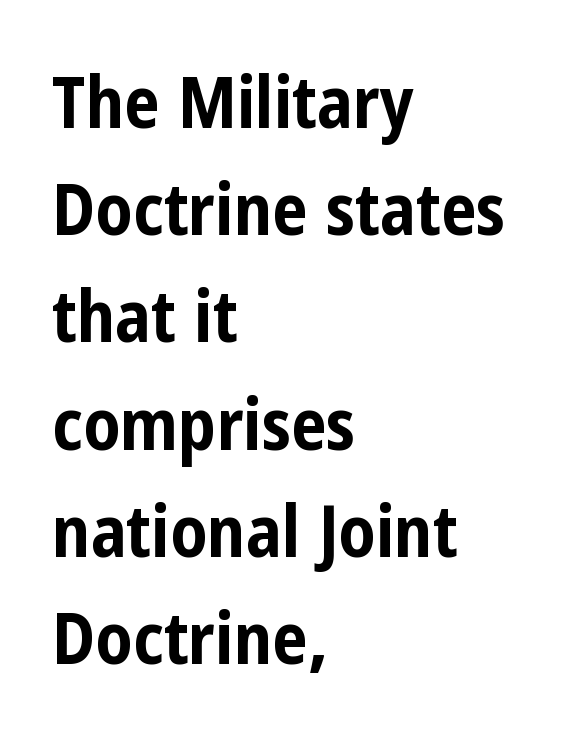
{"serif": "no", "italic": "no", "bold": "yes", "weight": "bold", "width": "condensed", "stroke_contrast": "low", "x_height": "medium", "monospaced": "no", "underline": "no", "align": "left", "line_spacing": "normal", "line_spacing_ratio": 1.51, "letter_spacing": "normal", "letter_spacing_em": 0.0, "glyph_px": 71}
